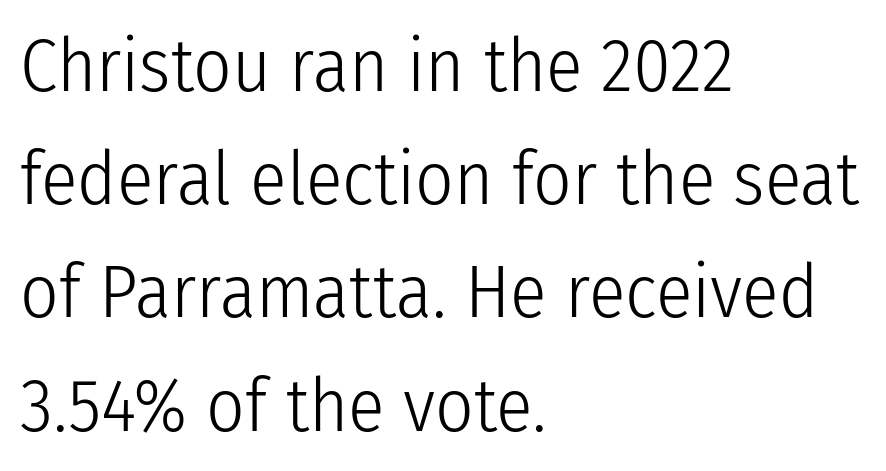
{"serif": "no", "italic": "no", "bold": "no", "weight": "light", "width": "condensed", "stroke_contrast": "low", "x_height": "medium", "monospaced": "no", "underline": "no", "align": "left", "line_spacing": "normal", "line_spacing_ratio": 1.51, "letter_spacing": "normal", "letter_spacing_em": 0.0, "glyph_px": 75}
